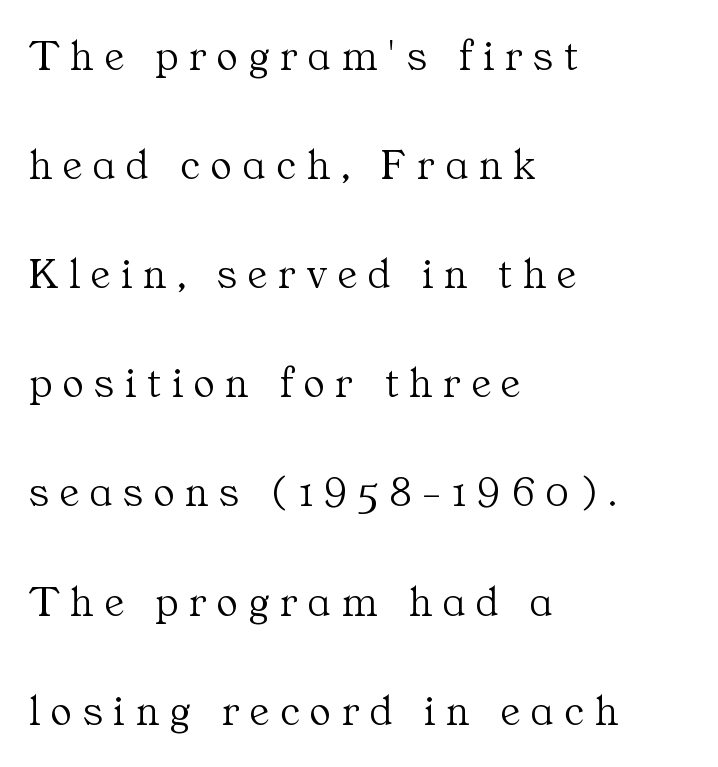
Q: Is the text bold? A: No.
Q: Is the text italic (slanted)? A: No, it is upright.
Q: Is the typeface a serif or a sans-serif typeface? A: Serif.
Q: Is the text underlined? A: No.
Q: How is the paragraph aligned? A: Left-aligned.
Q: Is the spacing between letters normal or unusually wide? A: Unusually wide.
Q: Is the spacing between lines tight, normal or loose? A: Loose.
Q: Width (condensed, normal, or wide)? A: Normal.
Q: Stroke contrast? A: Medium.
Q: x-height? A: Medium.
Q: Monospaced? A: No.
